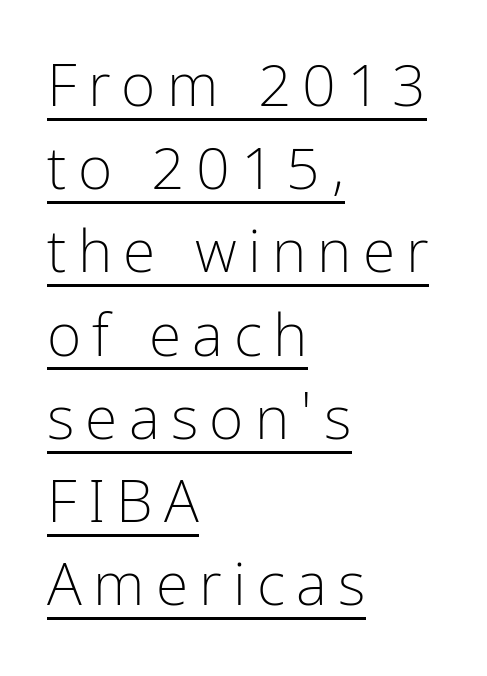
Q: Is the text bold? A: No.
Q: Is the text italic (slanted)? A: No, it is upright.
Q: Is the typeface a serif or a sans-serif typeface? A: Sans-serif.
Q: Is the text underlined? A: Yes.
Q: How is the paragraph aligned? A: Left-aligned.
Q: Is the spacing between lines tight, normal or loose? A: Normal.
Q: Width (condensed, normal, or wide)? A: Condensed.
Q: Stroke contrast? A: Low.
Q: x-height? A: Medium.
Q: Monospaced? A: No.
